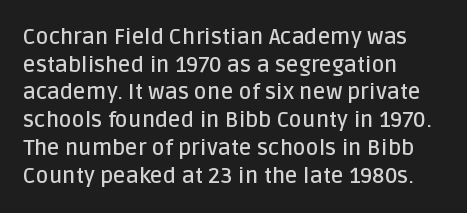
You can tell it's not italic because the verticals are truly vertical. Underlining? Definitely not there. Teacher's note: observe the even left margin — that is flush-left alignment. On the weight axis this lands at semibold, roughly 600.
